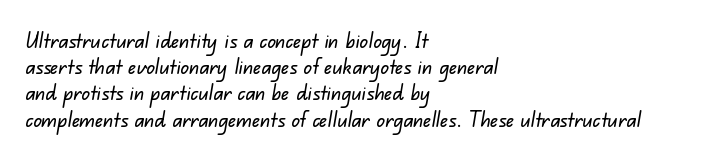
{"underline": "no", "align": "left", "line_spacing": "normal", "line_spacing_ratio": 1.25, "letter_spacing": "normal", "letter_spacing_em": 0.0, "glyph_px": 21}
